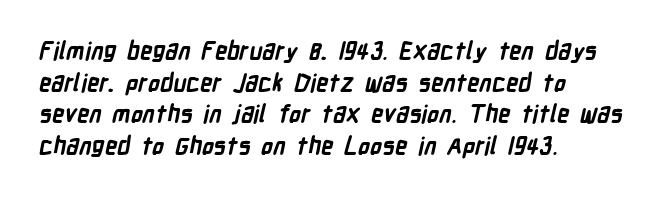
The image shows 24 px bold type; set left-aligned, normal line spacing (1.32x), normal letter spacing, not underlined.
